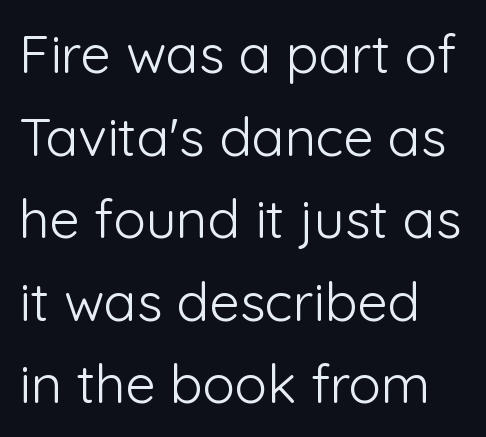
The image shows 54 px light sans-serif type, upright; set left-aligned, normal line spacing (1.53x), normal letter spacing, not underlined; low stroke contrast and a medium x-height.
